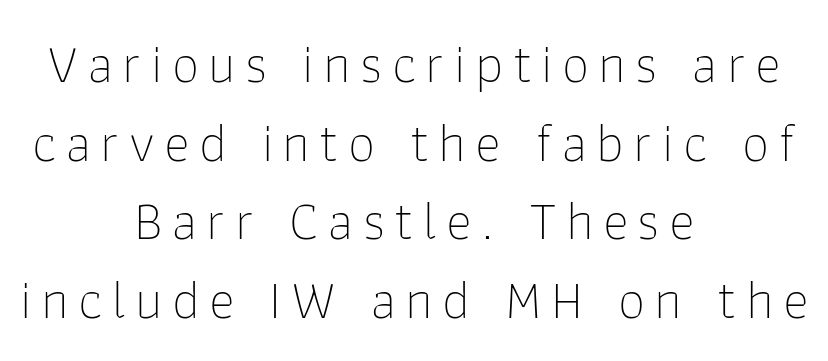
Q: Is the text bold? A: No.
Q: Is the text italic (slanted)? A: No, it is upright.
Q: Is the typeface a serif or a sans-serif typeface? A: Sans-serif.
Q: Is the text underlined? A: No.
Q: How is the paragraph aligned? A: Centered.
Q: Is the spacing between lines tight, normal or loose? A: Normal.
Q: Width (condensed, normal, or wide)? A: Normal.
Q: Stroke contrast? A: Low.
Q: x-height? A: Medium.
Q: Monospaced? A: No.
